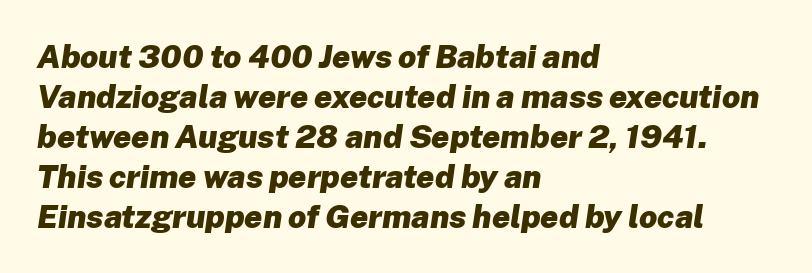
The image shows 32 px heavy type, italic (leaning right); set left-aligned, normal line spacing (1.25x), normal letter spacing, not underlined; low stroke contrast and a medium x-height.
